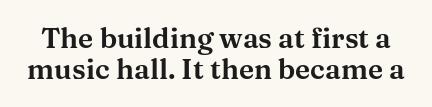
Students, observe: this is what under-led, compact text looks like. Any mark beneath the type? The region is blank. The font family rendered here belongs to the serif group. Observe the ordinary spacing: letters are neighbours, not strangers. When letters stand straight like this, we call the style roman or upright.
